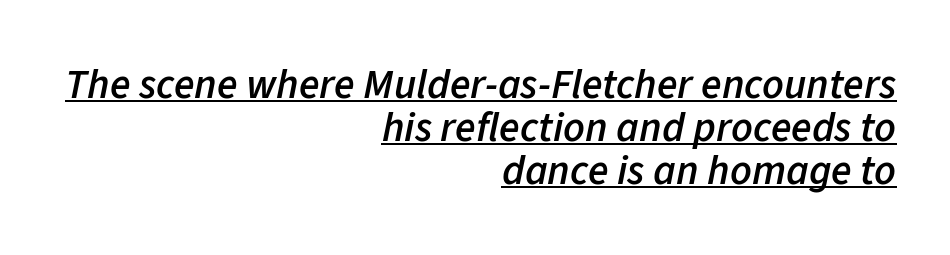
In terms of posture, this sample is oblique. Each letter keeps its own natural width here, so spacing adapts to shape. Visually the block forms a straight wall on the right and a jagged coastline on the left. The horizontal fit of the characters is conventional and even. Stems and bowls a touch heavier than normal — semibold.
